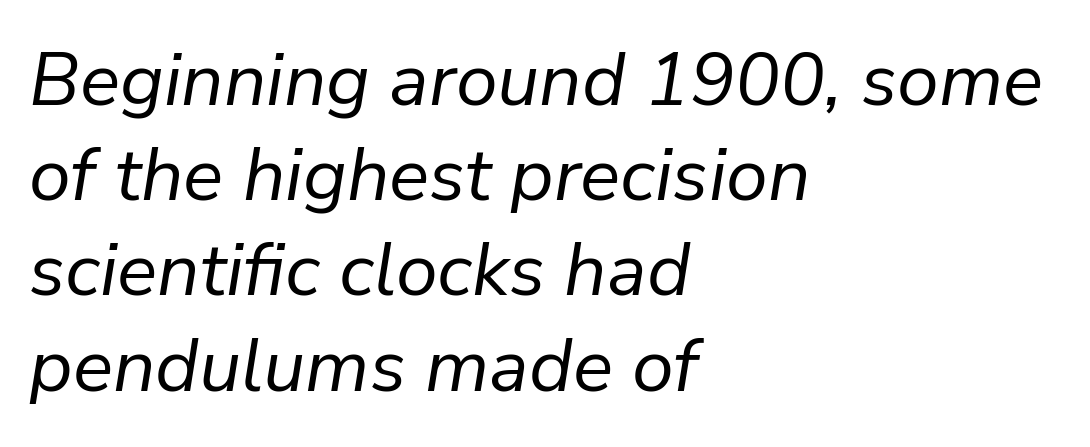
Q: Is the text bold? A: No.
Q: Is the text italic (slanted)? A: Yes, it leans right by about 9 degrees.
Q: Is the text underlined? A: No.
Q: How is the paragraph aligned? A: Left-aligned.
Q: Is the spacing between letters normal or unusually wide? A: Normal.
Q: Is the spacing between lines tight, normal or loose? A: Normal.
Q: Width (condensed, normal, or wide)? A: Normal.
Q: Stroke contrast? A: Low.
Q: x-height? A: Medium.
Q: Monospaced? A: No.
